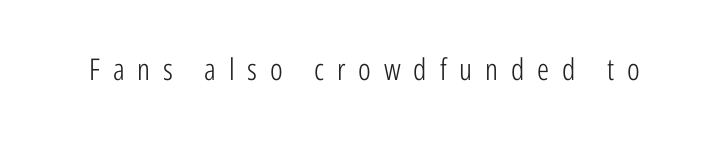
The strip under each line holds only bare page. Typographically, this falls in the sans-serif category. Counters stay open thanks to moderate or lighter strokes. A typesetter would call this proportional, since set widths differ per character.
